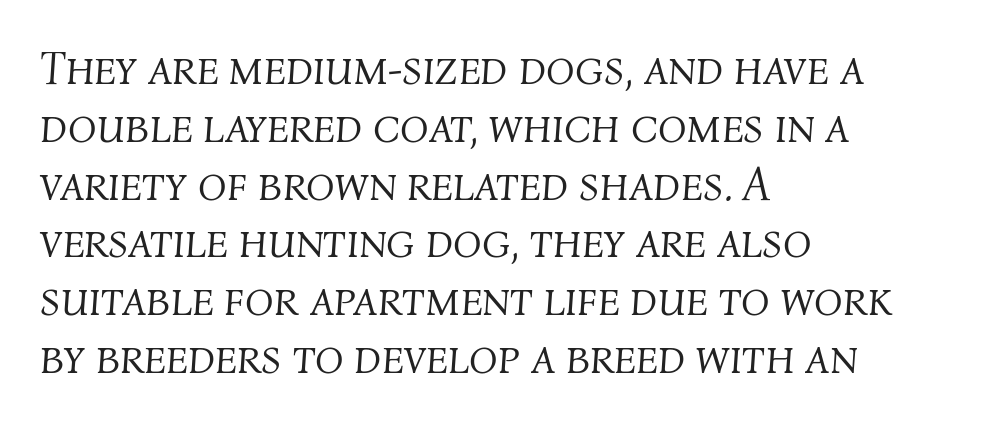
The image shows 47 px light type, italic (leaning right); set left-aligned, line spacing 1.23x, normal letter spacing, not underlined; medium stroke contrast and a medium x-height.
